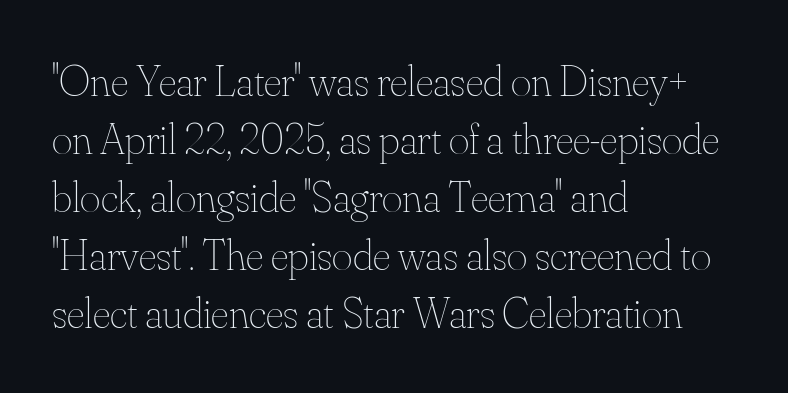
Has an underline been added? It has not. The weight would be labelled regular, book, light, or lighter still. These lines were composed using upright roman letters. Letter spacing: default. Each new line begins a customary step beneath the previous one.
